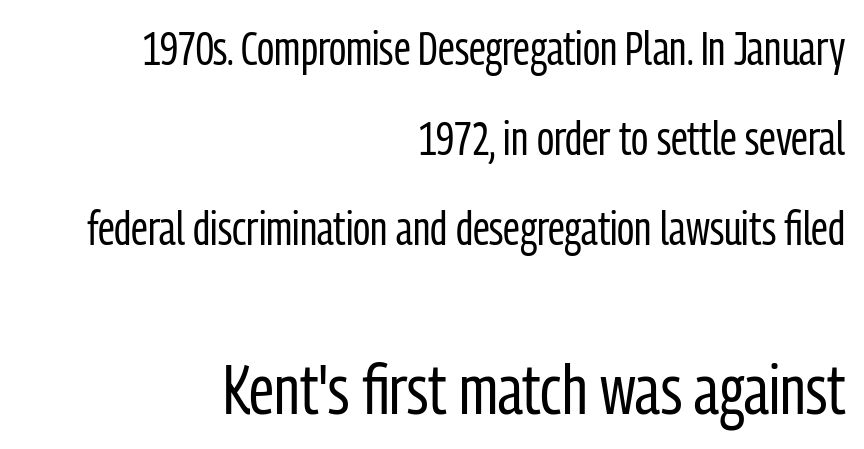
{"serif": "no", "italic": "no", "bold": "no", "weight": "regular", "width": "condensed", "stroke_contrast": "low", "x_height": "medium", "monospaced": "no", "underline": "no", "align": "right", "line_spacing": "loose", "line_spacing_ratio": 1.92, "letter_spacing": "normal", "letter_spacing_em": 0.0, "larger_block": "second", "size_ratio": 1.49, "glyph_px": 70}
